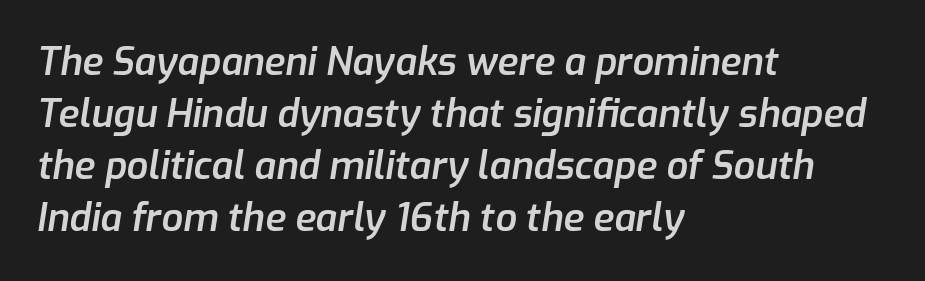
Does the leading feel generous? No, just average. Descenders are the only things crossing below the line. Each word holds together tightly as a unit, with standard inter-letter gaps. When letters slant like this, we call the style italic. If you drew a ruler down the left edge, every line would touch it. Varying glyph widths throughout — classic text-font behaviour.
